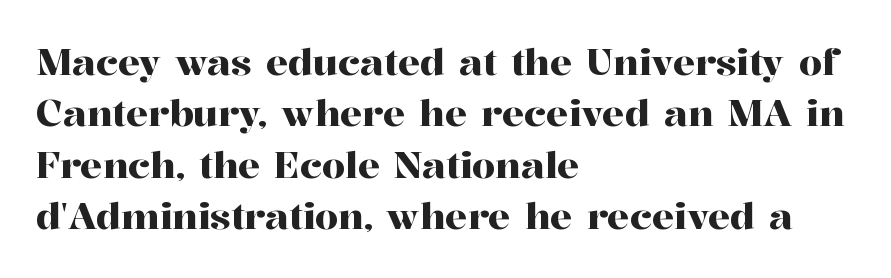
{"serif": "yes", "italic": "no", "width": "normal", "stroke_contrast": "high", "x_height": "medium", "monospaced": "no", "underline": "no", "align": "left", "line_spacing": "normal", "line_spacing_ratio": 1.39, "letter_spacing": "normal", "letter_spacing_em": 0.0, "glyph_px": 37}
